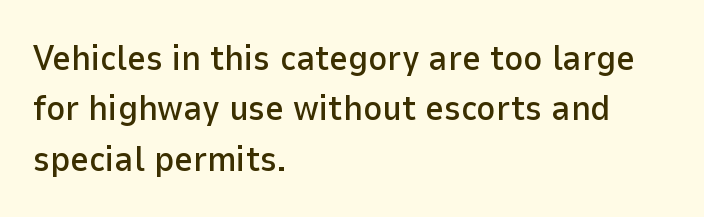
{"serif": "no", "italic": "no", "width": "normal", "stroke_contrast": "low", "x_height": "medium", "monospaced": "no", "underline": "no", "align": "left", "line_spacing": "normal", "line_spacing_ratio": 1.4, "letter_spacing": "normal", "letter_spacing_em": 0.0, "glyph_px": 36}
